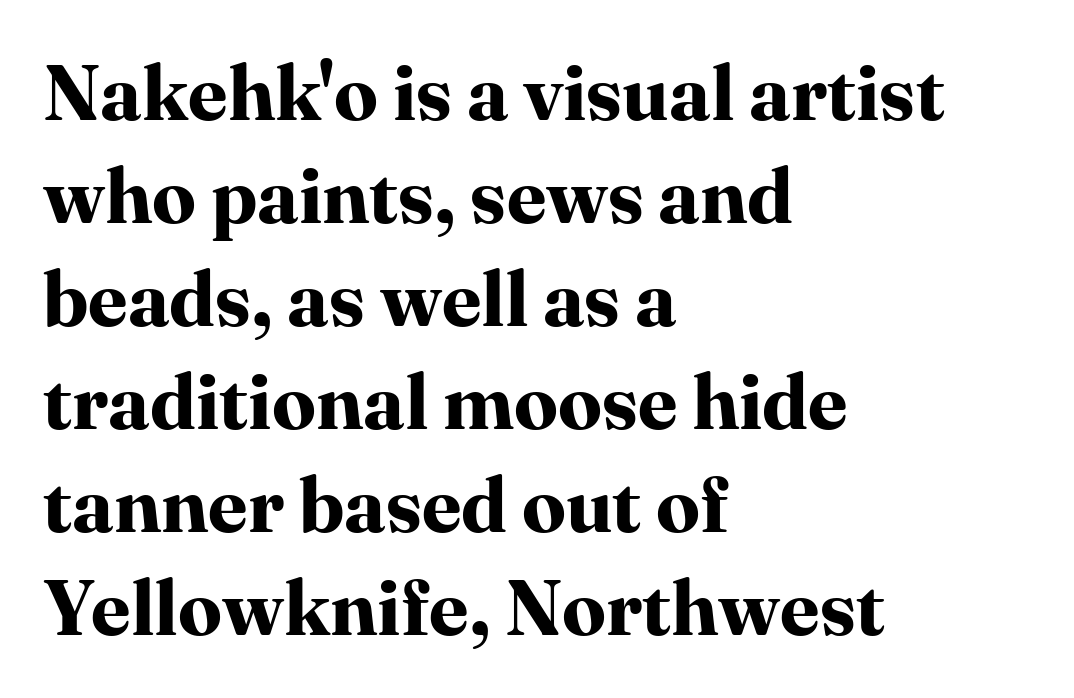
Q: Is the text bold? A: Yes.
Q: Is the text italic (slanted)? A: No, it is upright.
Q: Is the typeface a serif or a sans-serif typeface? A: Serif.
Q: Is the text underlined? A: No.
Q: How is the paragraph aligned? A: Left-aligned.
Q: Is the spacing between letters normal or unusually wide? A: Normal.
Q: Is the spacing between lines tight, normal or loose? A: Normal.
Q: Width (condensed, normal, or wide)? A: Normal.
Q: Stroke contrast? A: High.
Q: x-height? A: Medium.
Q: Monospaced? A: No.
